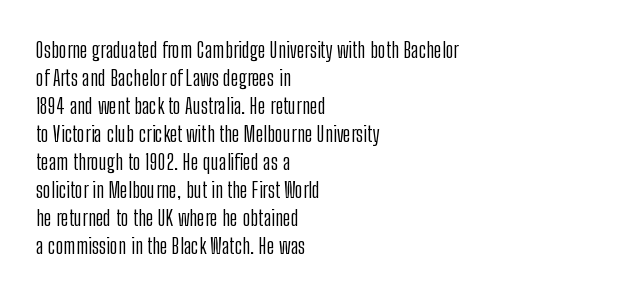
The image shows 22 px text type, upright; set left-aligned, normal line spacing (1.27x), normal letter spacing, not underlined.
